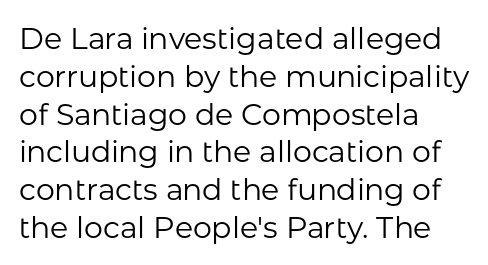
{"serif": "no", "italic": "no", "bold": "no", "weight": "regular", "width": "normal", "stroke_contrast": "low", "x_height": "medium", "monospaced": "no", "underline": "no", "align": "left", "line_spacing": "normal", "line_spacing_ratio": 1.26, "letter_spacing": "normal", "letter_spacing_em": 0.0, "glyph_px": 30}
